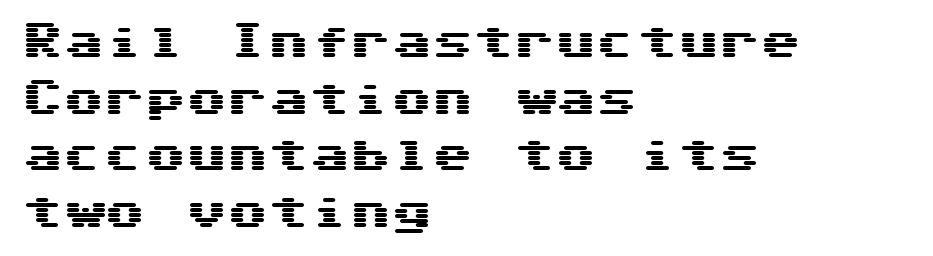
The image shows 41 px wide sans-serif type, upright, monospaced; set left-aligned, normal line spacing (1.38x), normal letter spacing, not underlined; medium stroke contrast and a medium x-height.
